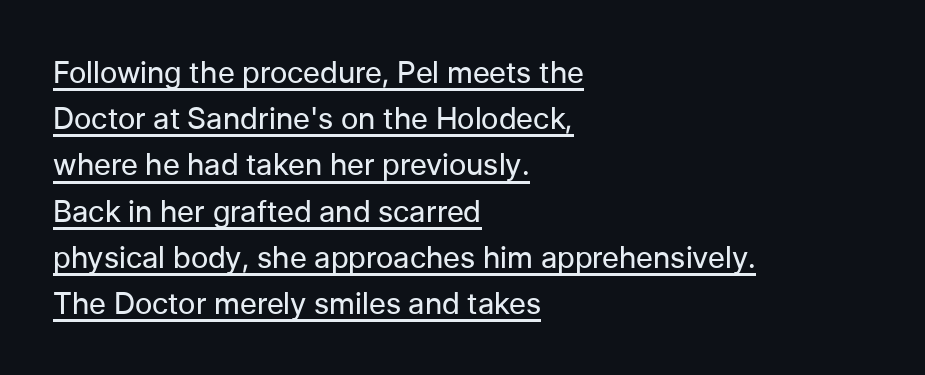
The image shows 30 px regular-weight sans-serif type, upright; set left-aligned, normal line spacing (1.54x), normal letter spacing, underlined; low stroke contrast and a medium x-height.
